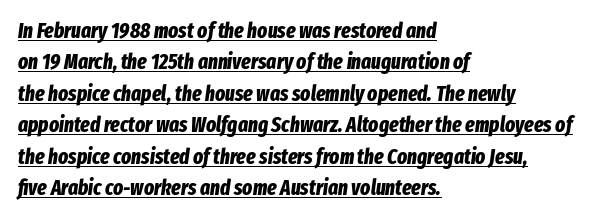
Looking at the ascenders, they clearly lean. Its strokes are broad and dark, the hallmark of bold type. The rendering anchors every line to the left-hand side. Tracking value appears to be zero — textbook default spacing. Students, observe: this is what conventionally led text looks like.
